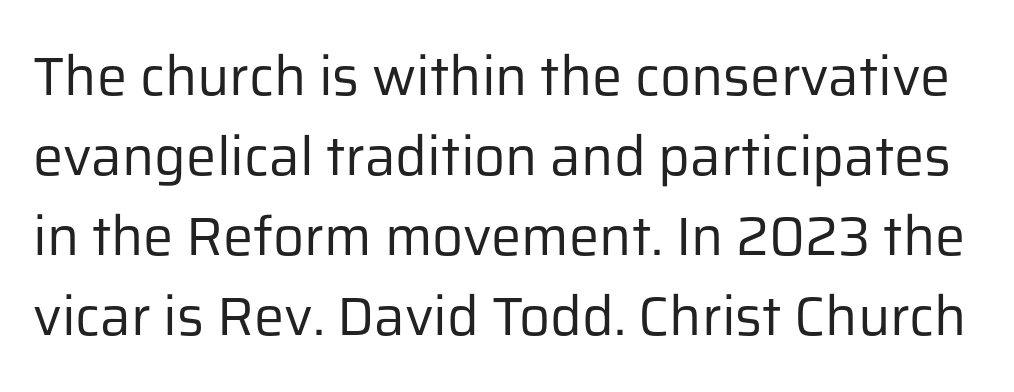
The image shows 54 px regular-weight sans-serif type, upright; set normal line spacing (1.48x), normal letter spacing, not underlined; low stroke contrast and a medium x-height.
